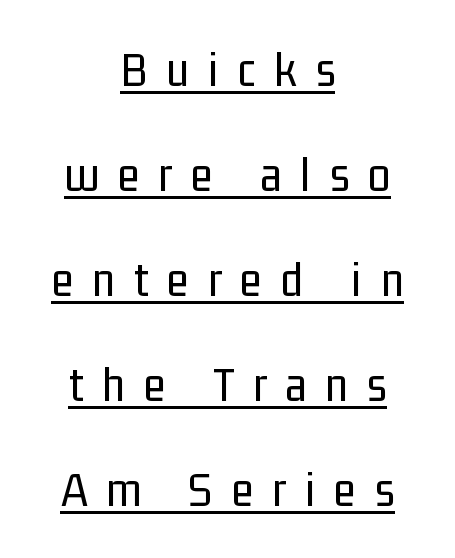
Vertically, the passage feels expansive, rows floating well apart. To sum up the face: it is a sans, with no serifs. A typesetter would call this proportional, since set widths differ per character. Letters have the restrained weight of plain body copy at most.
